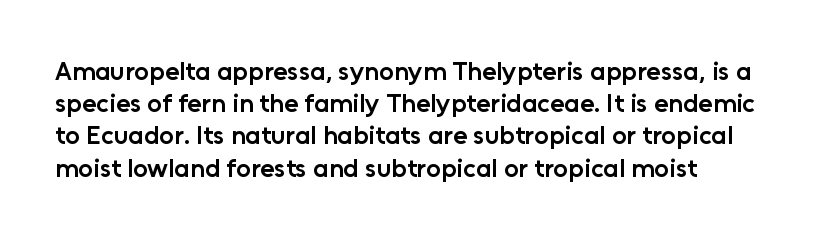
Q: Is the text bold? A: Semi-bold.
Q: Is the text italic (slanted)? A: No, it is upright.
Q: Is the text underlined? A: No.
Q: How is the paragraph aligned? A: Left-aligned.
Q: Is the spacing between letters normal or unusually wide? A: Normal.
